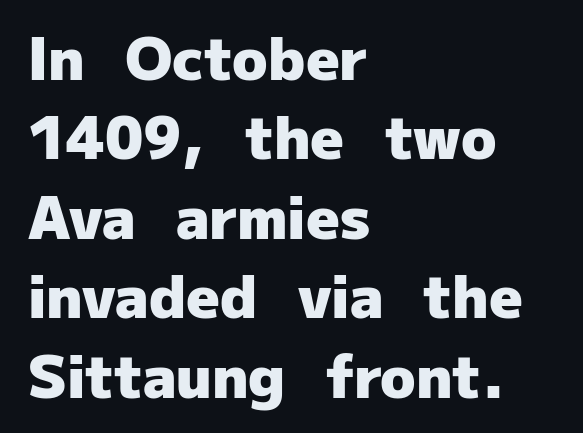
{"serif": "no", "italic": "no", "bold": "yes", "weight": "heavy", "width": "normal", "stroke_contrast": "low", "x_height": "medium", "monospaced": "no", "underline": "no", "align": "left", "line_spacing": "normal", "line_spacing_ratio": 1.37, "letter_spacing": "normal", "letter_spacing_em": 0.0, "glyph_px": 58}
